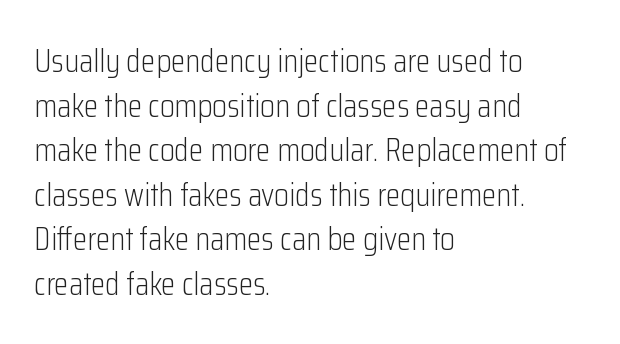
Horizontally, the lines are justified to the leading edge only. Plain, unruled lines of type. The type family on display is of the sans-serif kind. The passage shown is not bold in any degree. A typesetter would call this leading conventional body-copy spacing. The lettering stays uniformly vertical, giving the passage a roman look.
